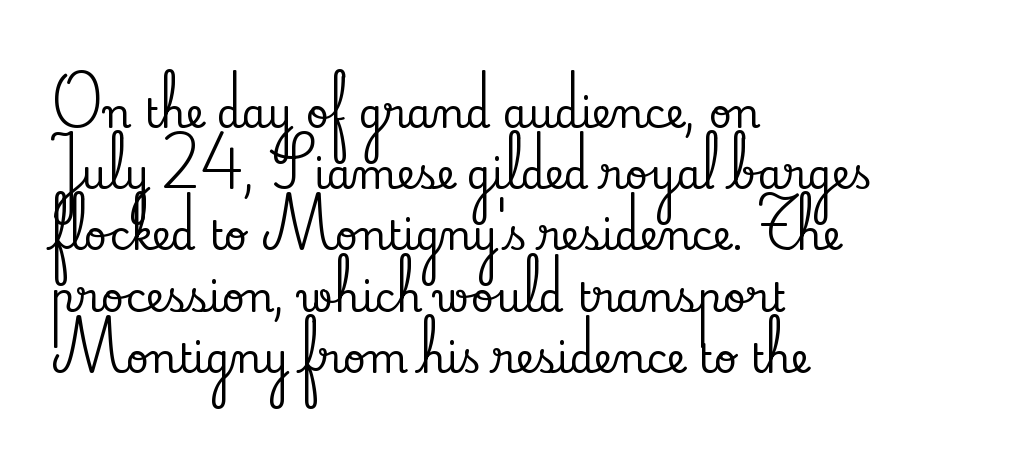
This rendering features lettering with no underline. This is the regular roman posture of the typeface. Each line starts at the same left margin while the right side varies. Letterform terminals end in serifs throughout the passage.
